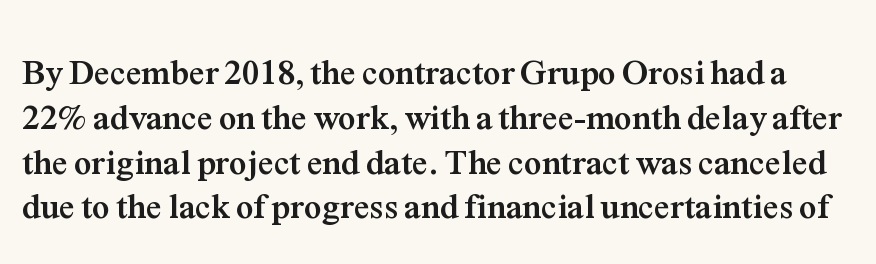
Q: Is the text bold? A: Yes.
Q: Is the text italic (slanted)? A: No, it is upright.
Q: Is the typeface a serif or a sans-serif typeface? A: Serif.
Q: Is the text underlined? A: No.
Q: Is the spacing between letters normal or unusually wide? A: Normal.
Q: Is the spacing between lines tight, normal or loose? A: Normal.
Q: Width (condensed, normal, or wide)? A: Normal.
Q: Stroke contrast? A: Medium.
Q: x-height? A: Medium.
Q: Monospaced? A: No.
